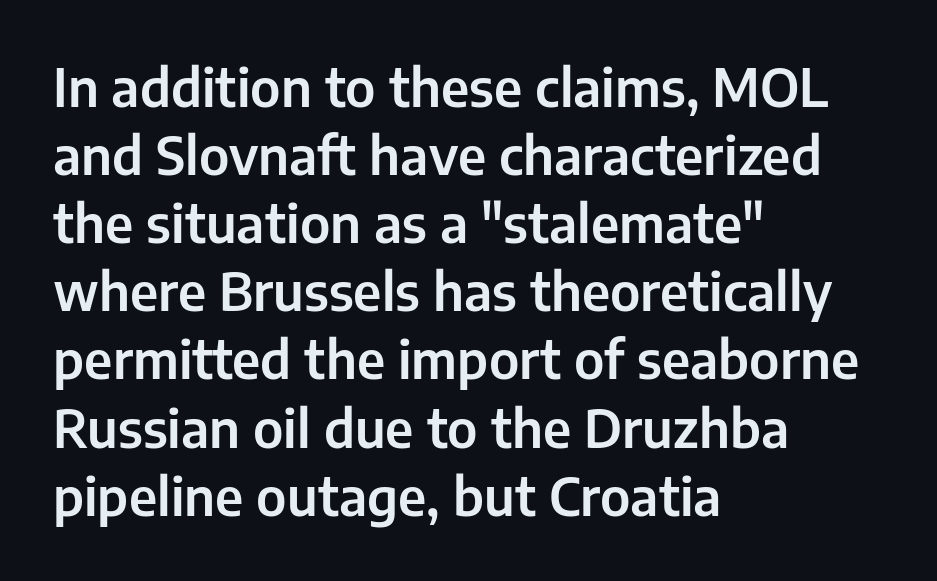
Q: Is the text italic (slanted)? A: No, it is upright.
Q: Is the typeface a serif or a sans-serif typeface? A: Sans-serif.
Q: Is the text underlined? A: No.
Q: How is the paragraph aligned? A: Left-aligned.
Q: Is the spacing between letters normal or unusually wide? A: Normal.
Q: Is the spacing between lines tight, normal or loose? A: Normal.
Q: Width (condensed, normal, or wide)? A: Normal.
Q: Stroke contrast? A: Low.
Q: x-height? A: Medium.
Q: Monospaced? A: No.
